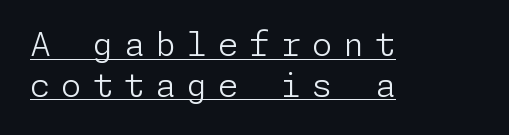
{"serif": "no", "italic": "no", "bold": "no", "weight": "light", "width": "normal", "stroke_contrast": "low", "x_height": "medium", "underline": "yes", "align": "left", "line_spacing_ratio": 1.23, "letter_spacing": "wide", "letter_spacing_em": 0.33, "glyph_px": 33}
